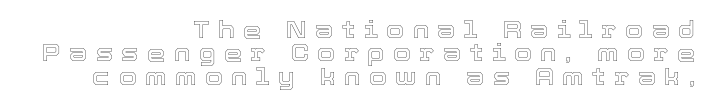
Q: Is the text italic (slanted)? A: No, it is upright.
Q: Is the text underlined? A: No.
Q: How is the paragraph aligned? A: Right-aligned.
Q: Is the spacing between letters normal or unusually wide? A: Unusually wide.
Q: Is the spacing between lines tight, normal or loose? A: Tight.
